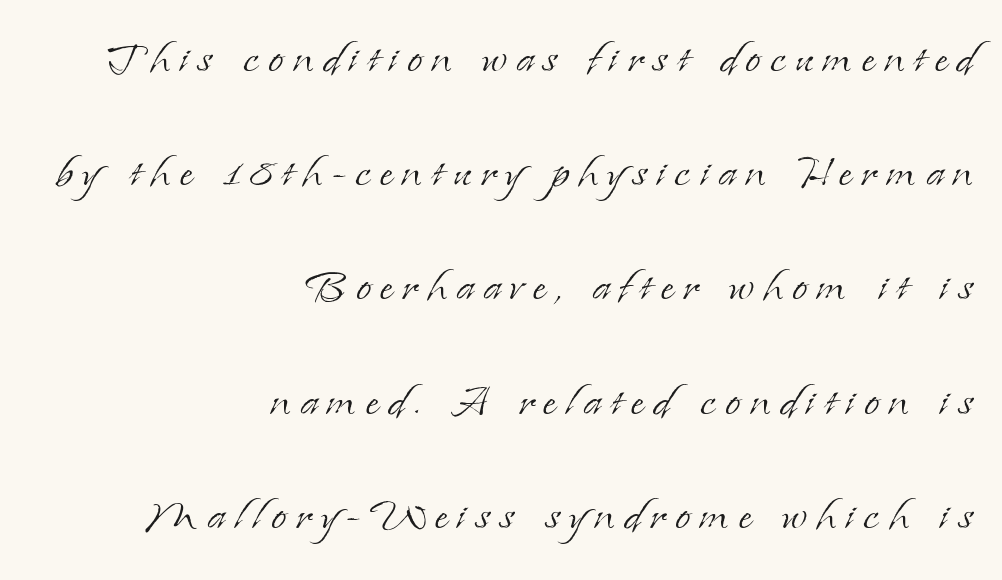
{"serif": "yes", "bold": "no", "weight": "light", "width": "normal", "stroke_contrast": "low", "x_height": "small", "monospaced": "no", "underline": "no", "align": "right", "line_spacing": "loose", "line_spacing_ratio": 2.04, "glyph_px": 56}
